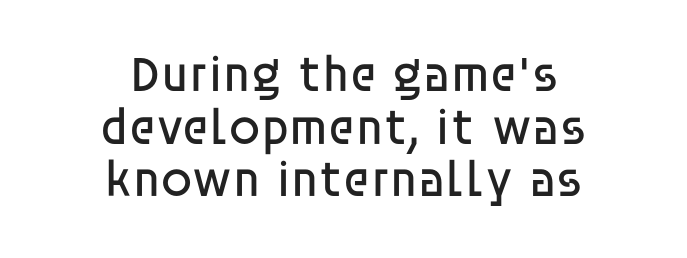
The image shows 51 px regular-weight sans-serif type, upright; set centered, tight line spacing (1.03x), normal letter spacing, not underlined; low stroke contrast and a large x-height.
